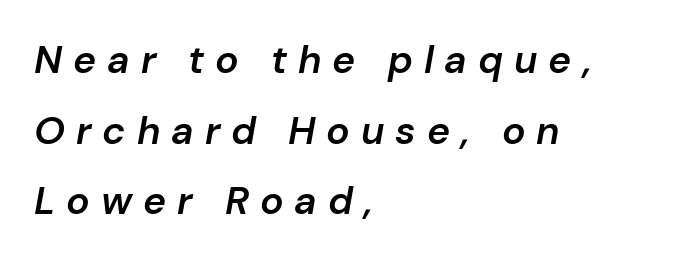
Inter-character spacing is expanded well beyond the font's built-in metrics. Underline: absent. Tall strokes in this sample are angled rather than plumb. The paragraph shown leans on its left margin. Is the type bold? Partly — it's a semibold, heavier than regular but not fully bold. This sample has the flowing, uneven cadence of proportional lettering.
